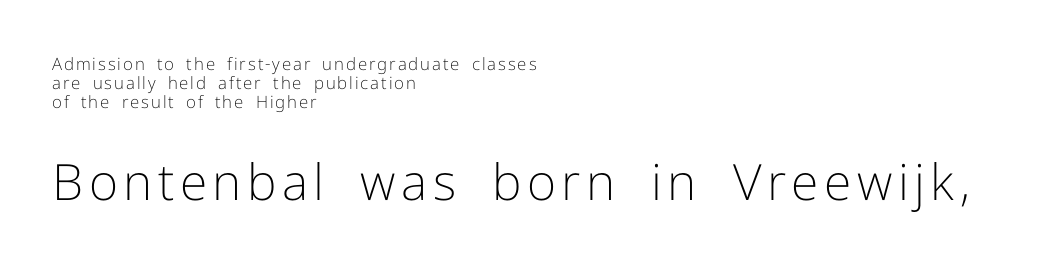
Q: Is the text bold? A: No.
Q: Is the text italic (slanted)? A: No, it is upright.
Q: Is the typeface a serif or a sans-serif typeface? A: Sans-serif.
Q: Is the text underlined? A: No.
Q: How is the paragraph aligned? A: Left-aligned.
Q: Is the spacing between lines tight, normal or loose? A: Tight.
Q: Which block of text is set in a larger size, the first (top) or the second (bottom)? A: The second (bottom) one.
Q: Width (condensed, normal, or wide)? A: Normal.
Q: Stroke contrast? A: Low.
Q: x-height? A: Medium.
Q: Monospaced? A: No.
